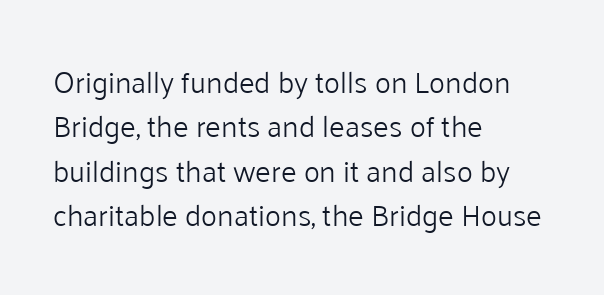
Q: Is the text bold? A: No.
Q: Is the text italic (slanted)? A: No, it is upright.
Q: Is the typeface a serif or a sans-serif typeface? A: Sans-serif.
Q: Is the text underlined? A: No.
Q: How is the paragraph aligned? A: Left-aligned.
Q: Is the spacing between letters normal or unusually wide? A: Normal.
Q: Is the spacing between lines tight, normal or loose? A: Normal.
Q: Width (condensed, normal, or wide)? A: Normal.
Q: Stroke contrast? A: Low.
Q: x-height? A: Medium.
Q: Monospaced? A: No.
